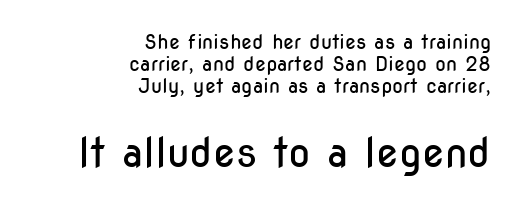
The image shows 41 px regular-weight, condensed sans-serif type, upright; set right-aligned, tight line spacing (1.09x), normal letter spacing, not underlined; the second (bottom) block is 2.05x larger; low stroke contrast and a medium x-height.
